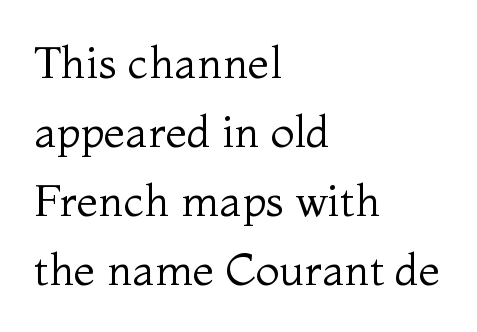
{"serif": "yes", "italic": "no", "bold": "no", "weight": "regular", "width": "normal", "stroke_contrast": "medium", "x_height": "medium", "monospaced": "no", "underline": "no", "align": "left", "line_spacing": "normal", "line_spacing_ratio": 1.57, "letter_spacing": "normal", "letter_spacing_em": 0.0, "glyph_px": 44}
